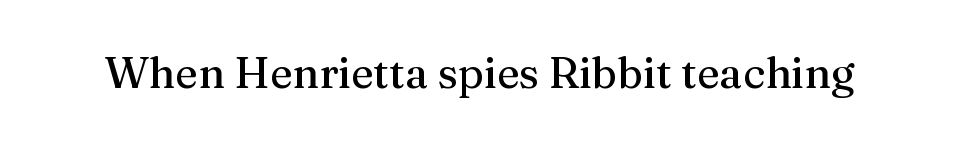
The image shows 43 px serif type, upright; set normal letter spacing, not underlined; medium stroke contrast and a medium x-height.
